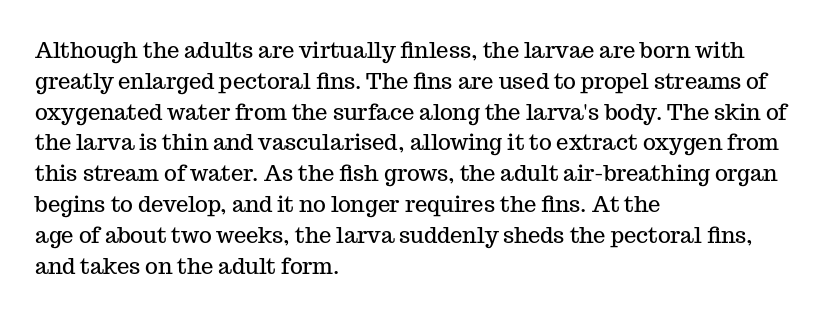
Q: Is the text italic (slanted)? A: No, it is upright.
Q: Is the text underlined? A: No.
Q: How is the paragraph aligned? A: Left-aligned.
Q: Is the spacing between letters normal or unusually wide? A: Normal.
Q: Is the spacing between lines tight, normal or loose? A: Normal.
